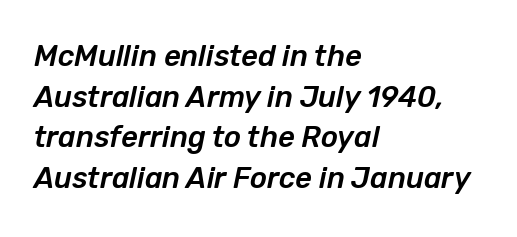
The image shows 29 px text type, italic (leaning right); set left-aligned, normal line spacing (1.4x), normal letter spacing, not underlined; low stroke contrast and a medium x-height.
